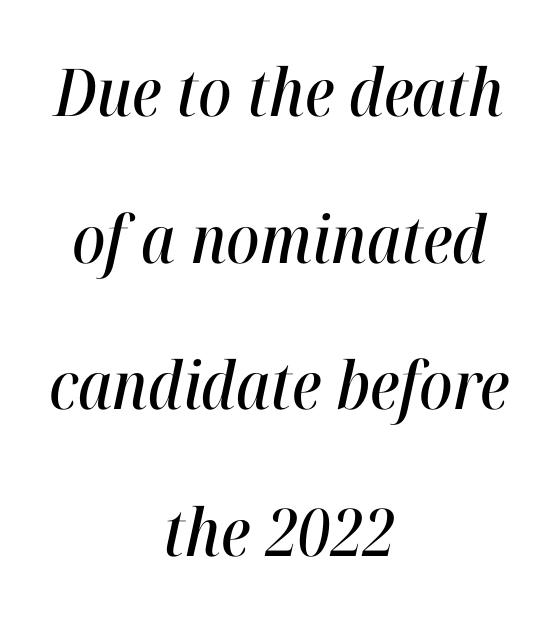
The lines are spread far apart with generous leading. Think of a printed novel: that variable character pitch is what you see here. Glyph-to-glyph distance matches everyday printed text. Compared with ordinary roman type, these characters are visibly tilted. Is the block centered? Yes — each line is placed symmetrically about the middle. Type without underlining.
